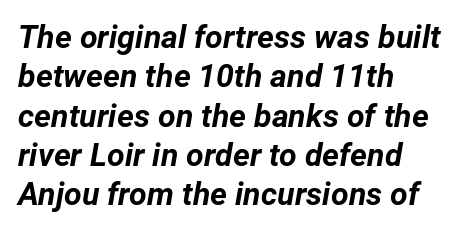
The image shows 32 px bold type, italic (leaning right); set left-aligned, line spacing 1.23x, normal letter spacing, not underlined; low stroke contrast and a medium x-height.
